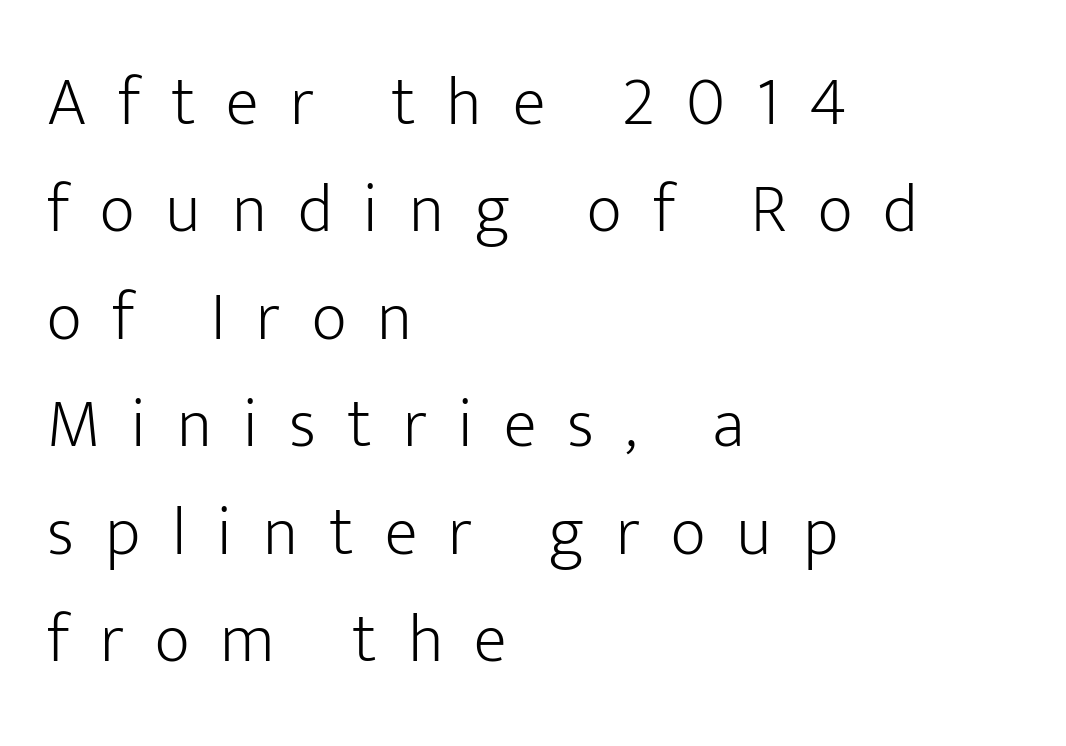
The strip under each line holds only bare page. No feet cap the strokes, marking this as sans-serif type. A student would call this left alignment; a typographer would say flush left, rag right. Do the characters align in a grid? No, the font is proportional. Someone cranked the tracking dial way up on this one.
